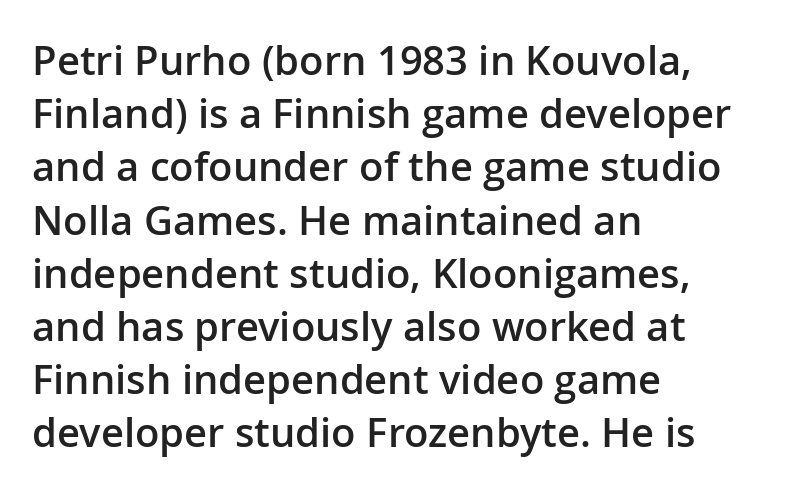
The image shows 40 px semibold sans-serif type, upright; set left-aligned, normal line spacing (1.33x), normal letter spacing, not underlined; low stroke contrast and a medium x-height.
